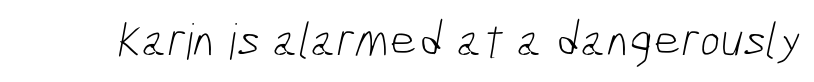
In terms of letterform style, serifs are entirely absent. The glyphs are unaccompanied by any horizontal stroke below them. Summary of weight: not heavy and not bold. Looks like regular typesetting: each glyph gets only the width it needs.
